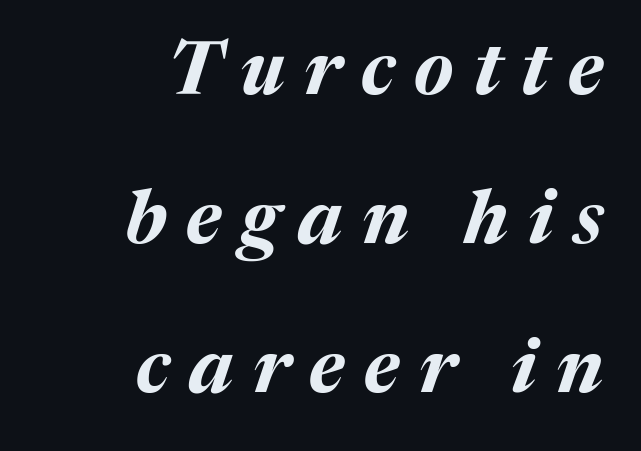
The image shows 75 px bold type, italic (leaning right); set right-aligned, loose line spacing (1.99x), unusually wide letter spacing (+0.26 em), not underlined; medium stroke contrast and a medium x-height.
